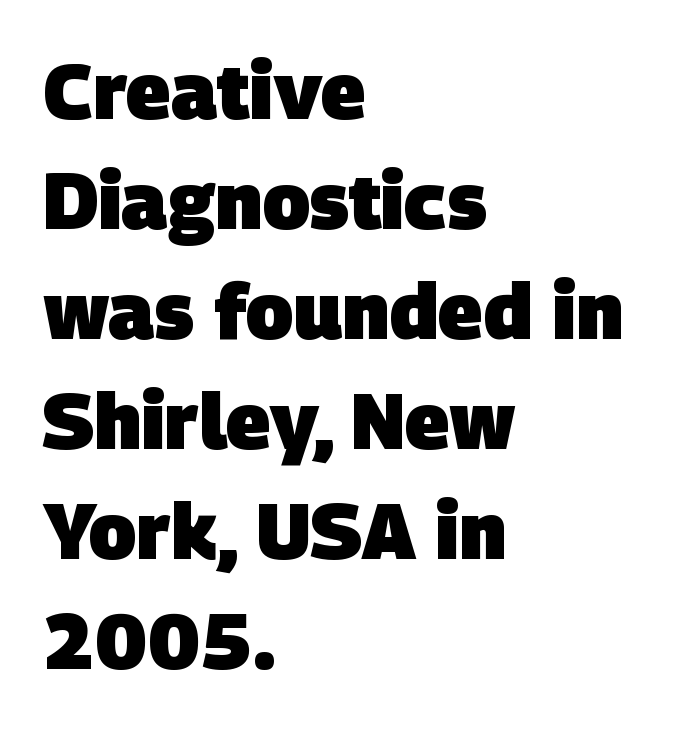
Spacing verdict: proportional, widths tailored to each character. Anything drawn beneath the words? Only blank space. The letters are bold, with thick, heavy strokes. The face used here is rendered with its standard letterfit. The paragraph has a hard left edge and a soft right edge. In terms of letterform style, serifs are entirely absent.
